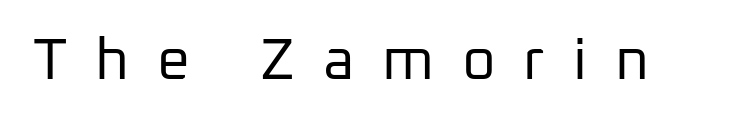
The font is comparable to plain body text, perhaps lighter. This sample has the flowing, uneven cadence of proportional lettering. How are the letters spaced? Widely, with obvious added tracking. Are there feet on the stems? There aren't — it's a sans. This rendering features lettering with no underline.
